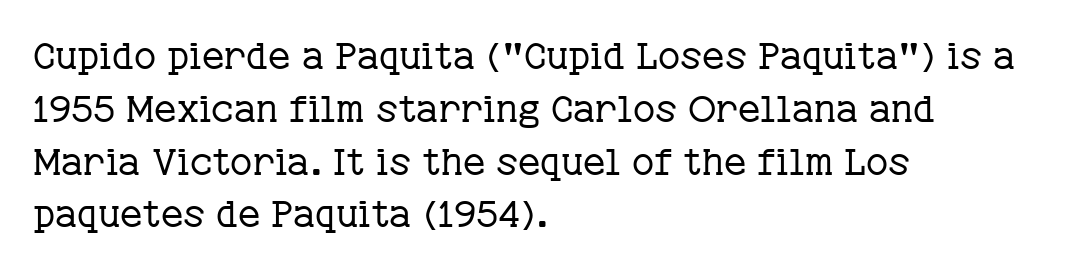
Q: Is the text bold? A: No.
Q: Is the text italic (slanted)? A: No, it is upright.
Q: Is the typeface a serif or a sans-serif typeface? A: Serif.
Q: Is the text underlined? A: No.
Q: How is the paragraph aligned? A: Left-aligned.
Q: Is the spacing between letters normal or unusually wide? A: Normal.
Q: Is the spacing between lines tight, normal or loose? A: Normal.
Q: Width (condensed, normal, or wide)? A: Normal.
Q: Stroke contrast? A: Low.
Q: x-height? A: Medium.
Q: Monospaced? A: No.
